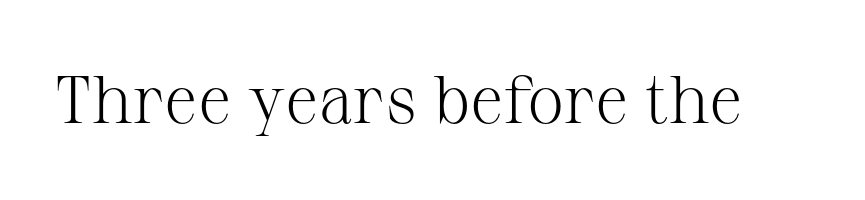
The tracking reads as untouched default to a designer's eye. Weight class: somewhere from thin through regular. I'd call this a serif setting — the letters wear small feet. Characters remain perfectly vertical along every line.
